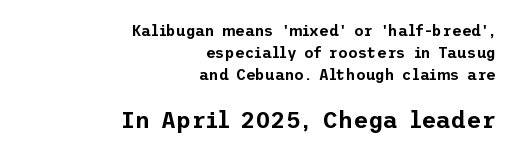
Q: Is the text italic (slanted)? A: No, it is upright.
Q: Is the text underlined? A: No.
Q: How is the paragraph aligned? A: Right-aligned.
Q: Is the spacing between letters normal or unusually wide? A: Normal.
Q: Is the spacing between lines tight, normal or loose? A: Normal.
Q: Which block of text is set in a larger size, the first (top) or the second (bottom)? A: The second (bottom) one.
